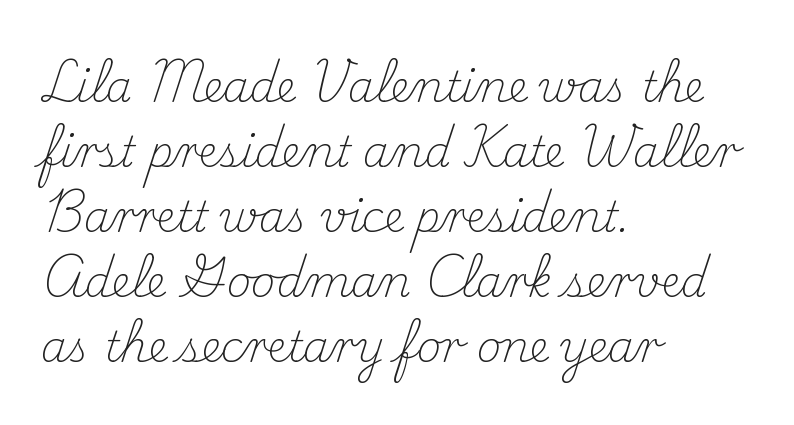
Bare-footed words on every line. The text was rendered using a seriffed face with decorative stroke endings. The passage shown is typed in a proportional face where columns would drift. No extra tracking has been applied to these lines. Compared with a typical body face, this is equally light or lighter still.
